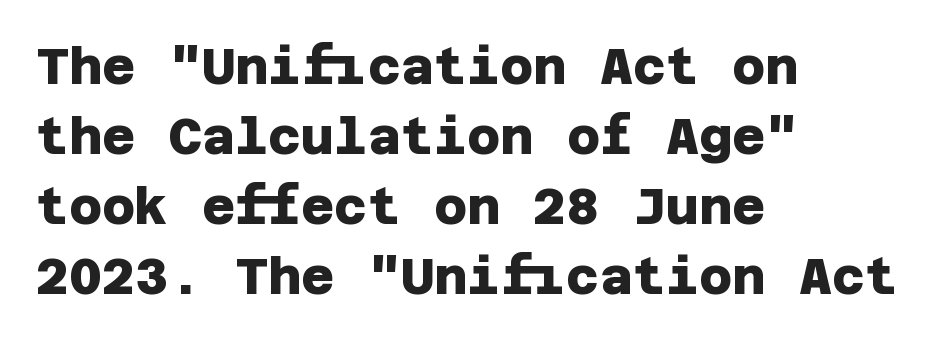
{"serif": "no", "bold": "yes", "weight": "heavy", "width": "normal", "stroke_contrast": "low", "x_height": "large", "underline": "no", "align": "left", "line_spacing": "normal", "line_spacing_ratio": 1.37, "letter_spacing": "normal", "letter_spacing_em": 0.0, "glyph_px": 51}
